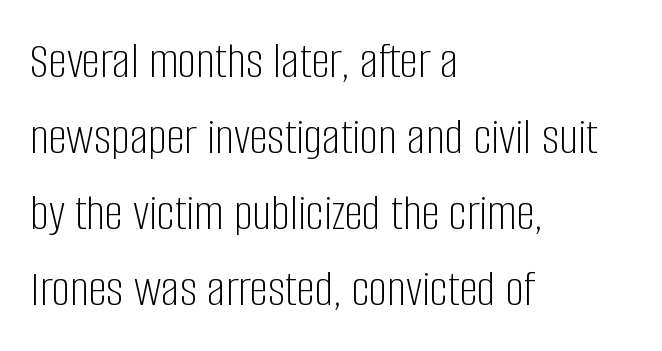
{"serif": "no", "italic": "no", "bold": "no", "weight": "light", "width": "condensed", "stroke_contrast": "low", "x_height": "large", "monospaced": "no", "underline": "no", "align": "left", "line_spacing": "normal", "line_spacing_ratio": 1.46, "letter_spacing": "normal", "letter_spacing_em": 0.0, "glyph_px": 52}
